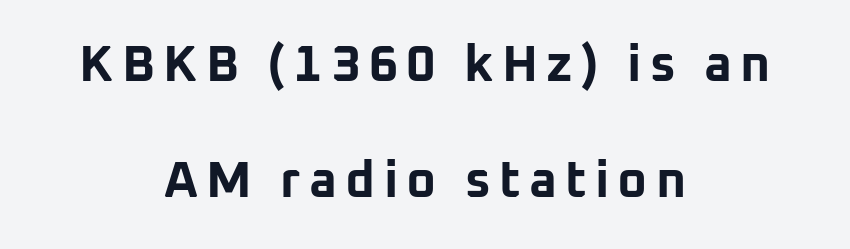
{"serif": "no", "italic": "no", "bold": "yes", "weight": "bold", "width": "normal", "stroke_contrast": "low", "x_height": "medium", "monospaced": "no", "underline": "no", "align": "center", "line_spacing": "loose", "line_spacing_ratio": 2.28, "glyph_px": 51}
